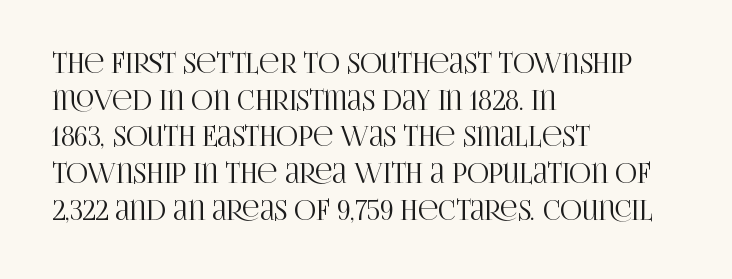
The image shows 27 px text type, upright; set left-aligned, normal line spacing (1.36x), normal letter spacing, not underlined.
